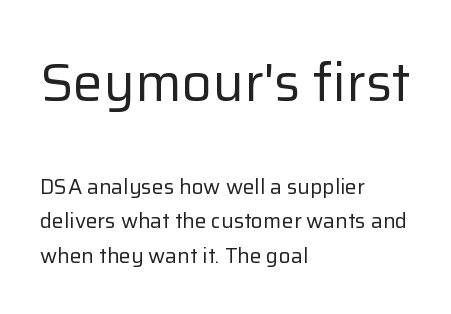
Interline gaps are of average width in this sample. The zone under the glyphs is completely vacant. Spacing verdict: proportional, widths tailored to each character. Is this a sans? Yes — the strokes have no serifs.
